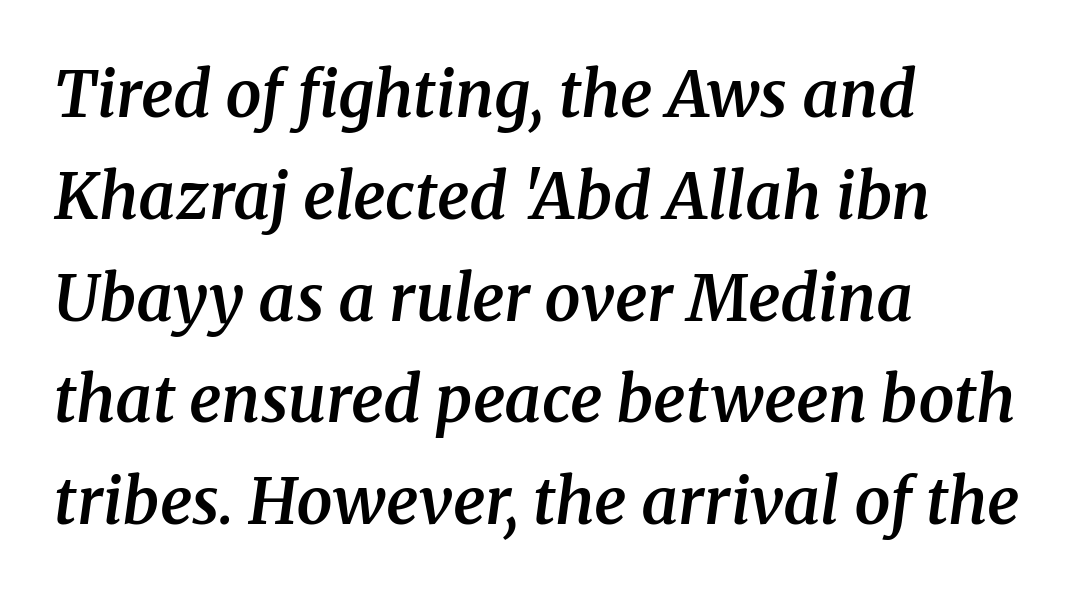
Q: Is the text bold? A: Semi-bold.
Q: Is the text italic (slanted)? A: Yes, it leans right by about 8 degrees.
Q: Is the typeface a serif or a sans-serif typeface? A: Serif.
Q: Is the text underlined? A: No.
Q: How is the paragraph aligned? A: Left-aligned.
Q: Is the spacing between letters normal or unusually wide? A: Normal.
Q: Is the spacing between lines tight, normal or loose? A: Normal.
Q: Width (condensed, normal, or wide)? A: Normal.
Q: Stroke contrast? A: Medium.
Q: x-height? A: Medium.
Q: Monospaced? A: No.
